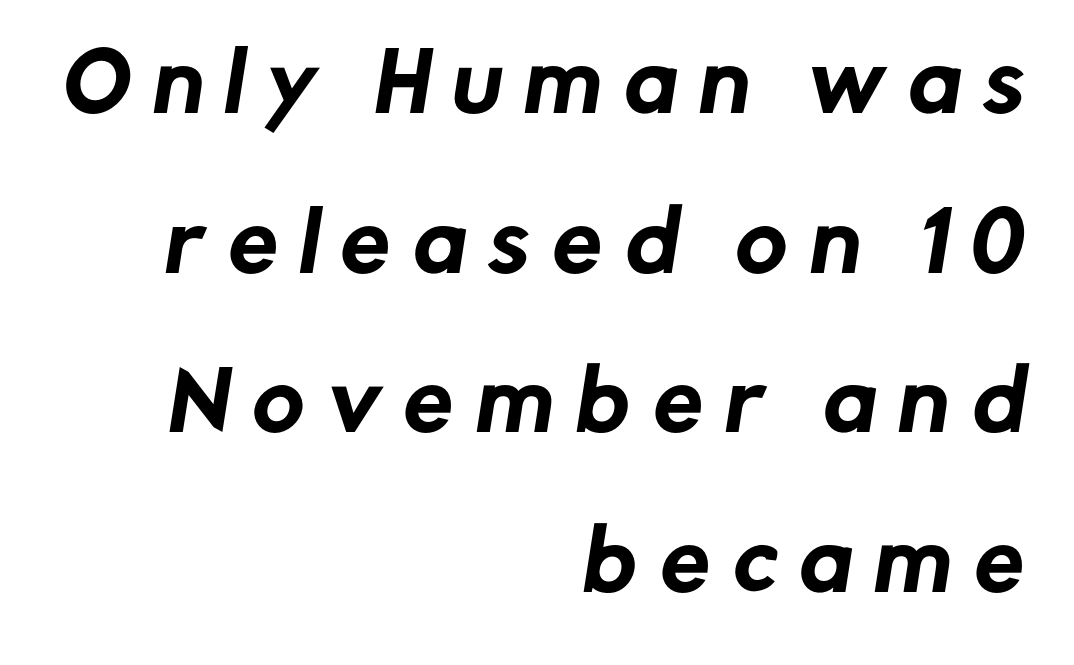
The designer went with a sans here, leaving each stem footless. Do the characters align in a grid? No, the font is proportional. Caption: multi-line text, flush right, ragged left. Does the leading feel generous? Absolutely, it's lavish. Words appear elongated and porous because spacing is wide. Check the space under the baseline: it is left empty.
